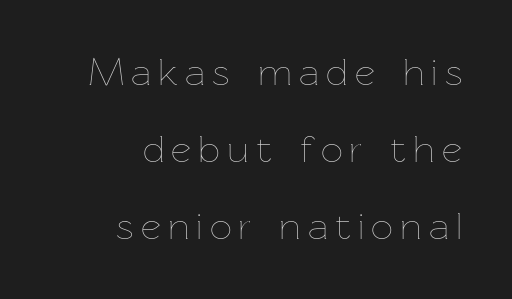
Q: Is the text bold? A: No.
Q: Is the text italic (slanted)? A: No, it is upright.
Q: Is the text underlined? A: No.
Q: How is the paragraph aligned? A: Right-aligned.
Q: Is the spacing between lines tight, normal or loose? A: Loose.
Q: Width (condensed, normal, or wide)? A: Normal.
Q: Stroke contrast? A: Low.
Q: x-height? A: Medium.
Q: Monospaced? A: No.
